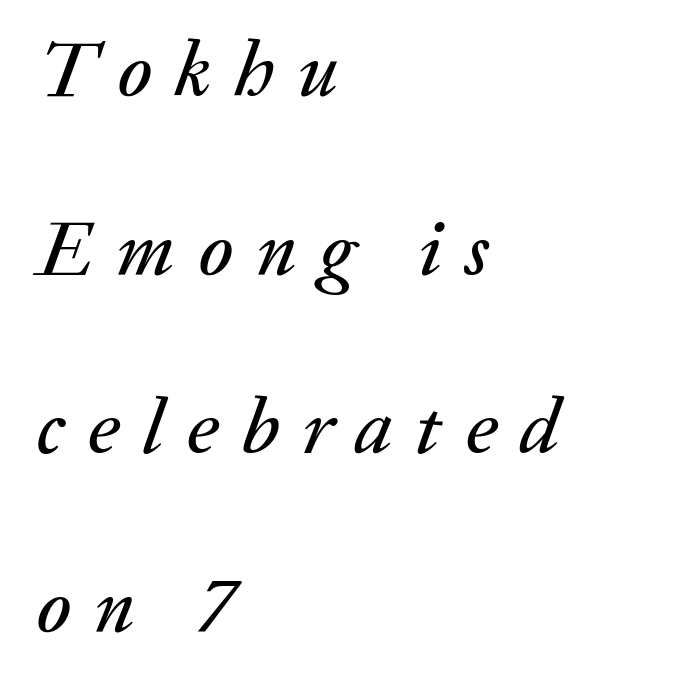
The image shows 79 px text type, italic (leaning right); set left-aligned, loose line spacing (2.26x), unusually wide letter spacing (+0.29 em), not underlined; medium stroke contrast and a medium x-height.
